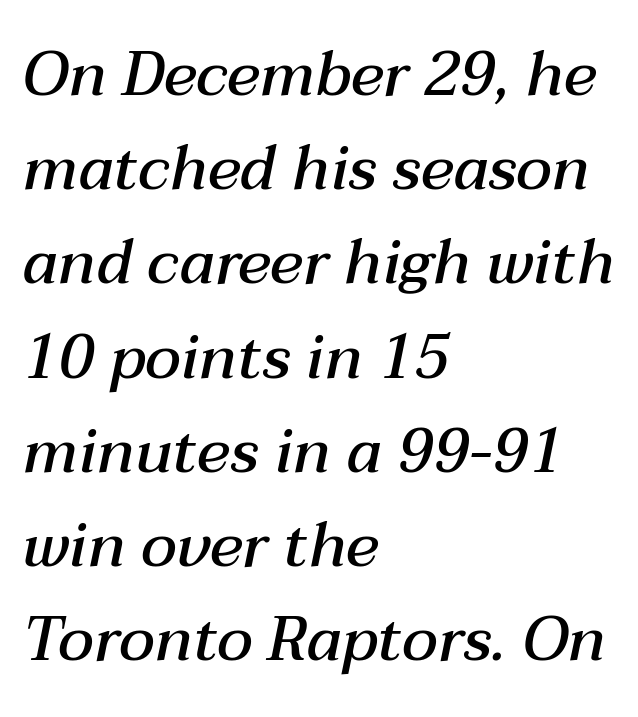
The image shows 62 px semibold type, italic (leaning right); set left-aligned, normal line spacing (1.52x), normal letter spacing, not underlined; medium stroke contrast and a medium x-height.
